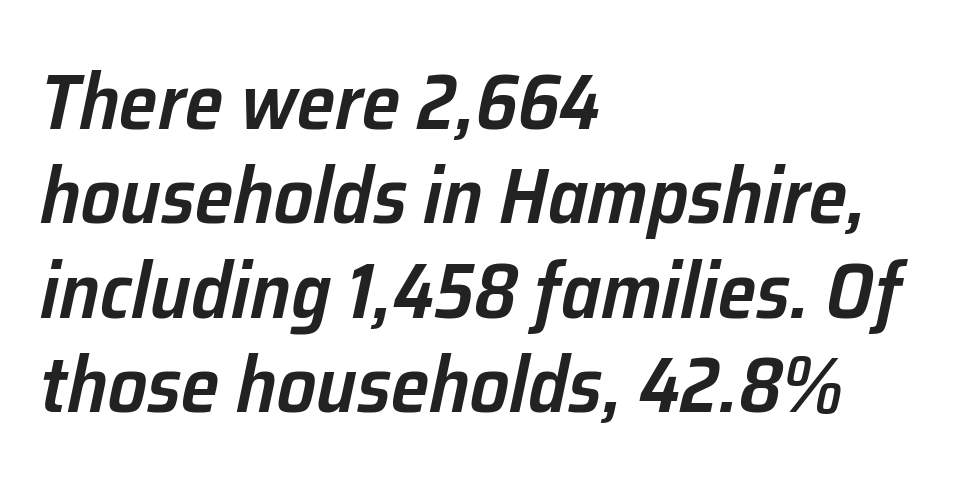
Glance below the letters and you will spot only blank space. The letters advance in unequal steps, a hallmark of proportional type. Caption: multi-line text, flush left, ragged right. Default kerning and tracking; the words read as compact shapes.
